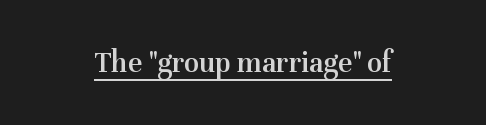
The image shows 31 px semibold serif type, upright; set centered, normal letter spacing, underlined; medium stroke contrast and a medium x-height.
